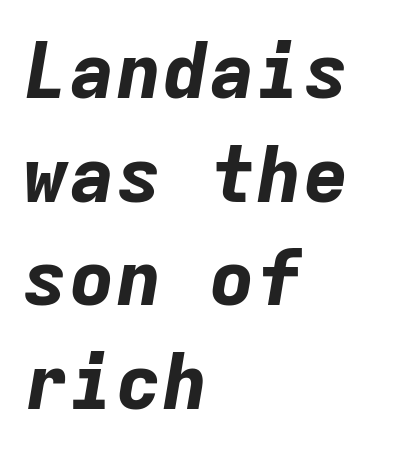
The rendering keeps characters at their native spacing. Reading down the block, your eye returns to a fixed left position each line. The foot of each line stays bare and open. Every character here occupies the same horizontal width, giving the sample a typewriter-like rhythm. Baseline-to-baseline distance is the conventional proportion of letter height.
